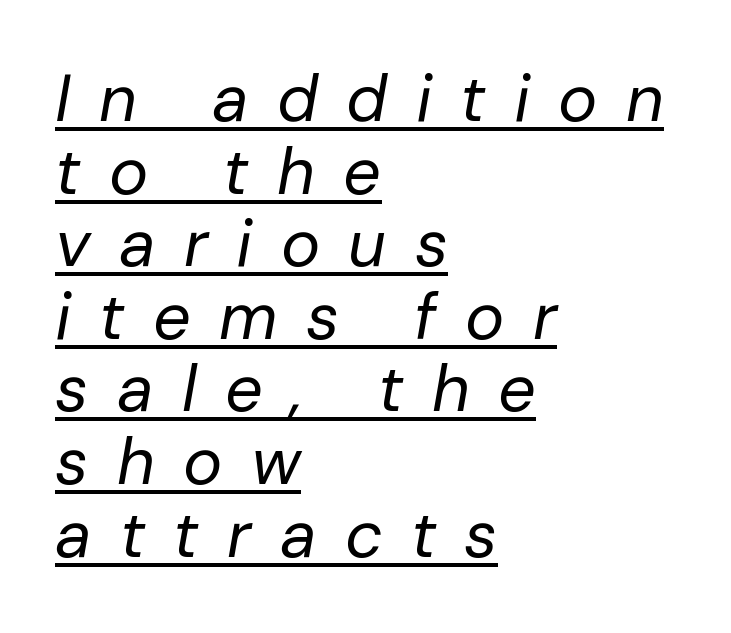
{"italic": "yes", "lean": "right", "slant_degrees": 10, "bold": "no", "weight": "regular", "width": "normal", "stroke_contrast": "low", "x_height": "medium", "monospaced": "no", "underline": "yes", "align": "left", "line_spacing": "tight", "line_spacing_ratio": 1.1, "letter_spacing": "wide", "letter_spacing_em": 0.43, "glyph_px": 66}
